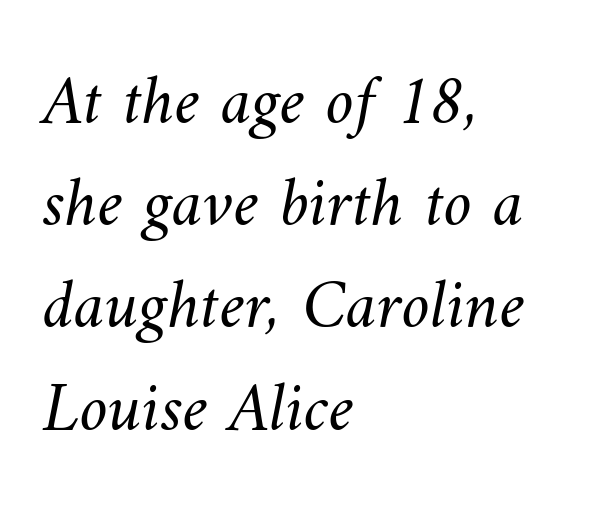
Is the stroke heavy? The answer is a plain regular-or-lighter. The face used here is proportionally spaced, like ordinary book or web type. The text block is weighted toward the left margin, trailing off unevenly rightward. Glance below the letters and you will spot only blank space. Is there much room between lines? A standard amount, neither cramped nor airy.
